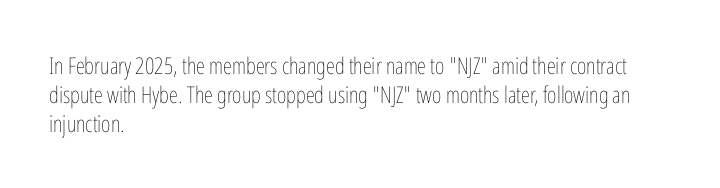
{"italic": "no", "bold": "no", "underline": "no", "align": "left", "line_spacing": "normal", "line_spacing_ratio": 1.26, "letter_spacing": "normal", "letter_spacing_em": 0.0, "glyph_px": 23}
